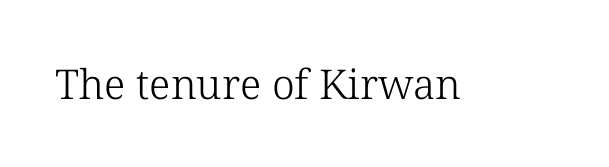
The image shows 41 px light serif type, upright; set normal letter spacing, not underlined; low stroke contrast and a medium x-height.
